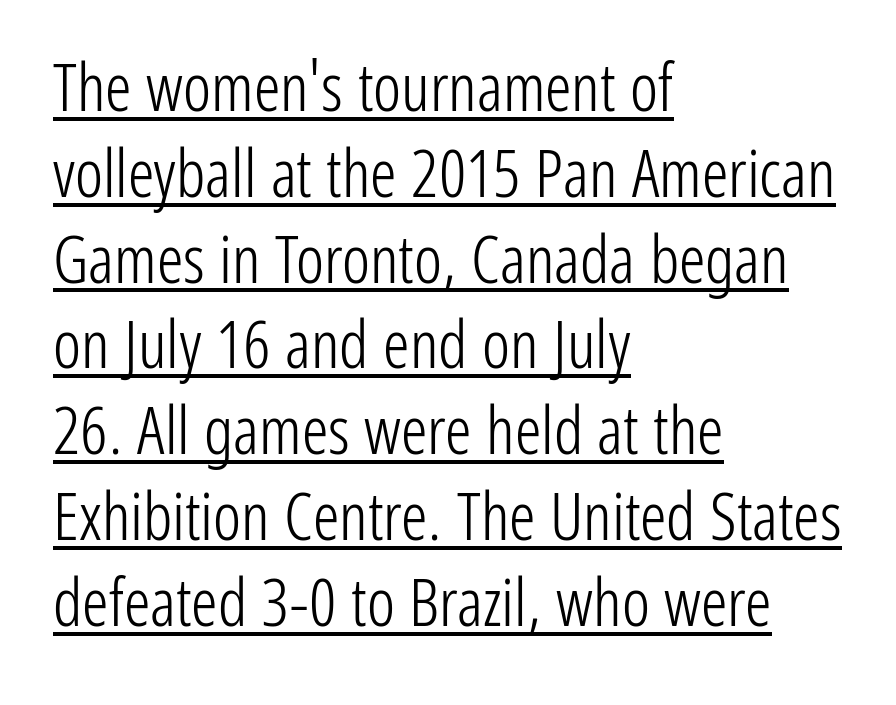
The rendering uses natural spacing where letterforms have individual widths. A typographer would call this underscored text. The passage is arranged the way most books set body copy — flush left. Inter-character spacing is left at the font's built-in metrics. Every stem runs plumb, perpendicular to the baseline. Nope, no serifs anywhere on these letters.
